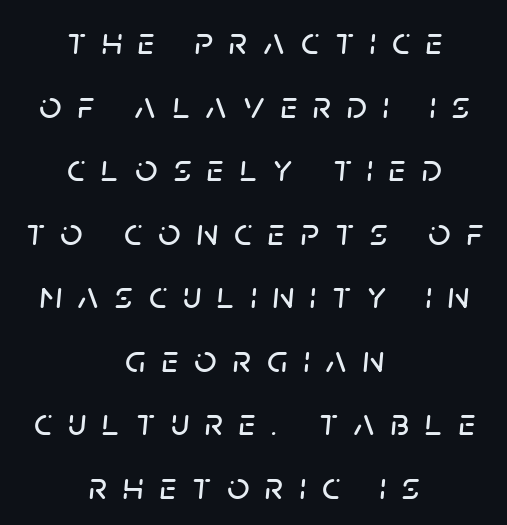
When letters slant like this, we call the style italic. Think of a printed novel: that variable character pitch is what you see here. These lines stack symmetrically, like a column narrowing and widening about its center. A typesetter would call this heavily tracked-out type. Students, observe: this is what conventionally led text looks like. The space beneath each line is pristine and unruled.
